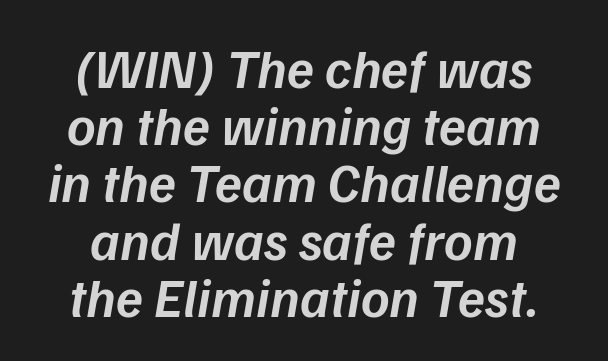
Q: Is the text bold? A: Semi-bold.
Q: Is the text italic (slanted)? A: Yes, it leans right by about 9 degrees.
Q: Is the text underlined? A: No.
Q: How is the paragraph aligned? A: Centered.
Q: Is the spacing between letters normal or unusually wide? A: Normal.
Q: Is the spacing between lines tight, normal or loose? A: Tight.
Q: Width (condensed, normal, or wide)? A: Normal.
Q: Stroke contrast? A: Low.
Q: x-height? A: Medium.
Q: Monospaced? A: No.
